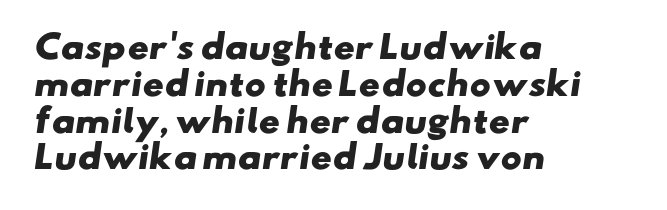
This sample has the flowing, uneven cadence of proportional lettering. How heavy is the stroke? Heavy — this is a bold. Horizontally, the lines are justified to the leading edge only. Baseline-to-baseline distance is barely more than the letter height.
